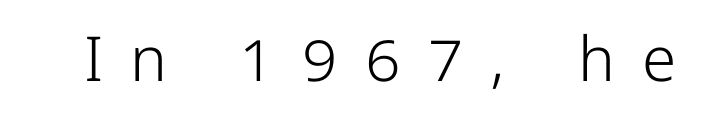
{"serif": "no", "italic": "no", "bold": "no", "weight": "light", "width": "normal", "stroke_contrast": "low", "x_height": "medium", "monospaced": "no", "underline": "no", "letter_spacing": "wide", "letter_spacing_em": 0.44, "glyph_px": 62}
